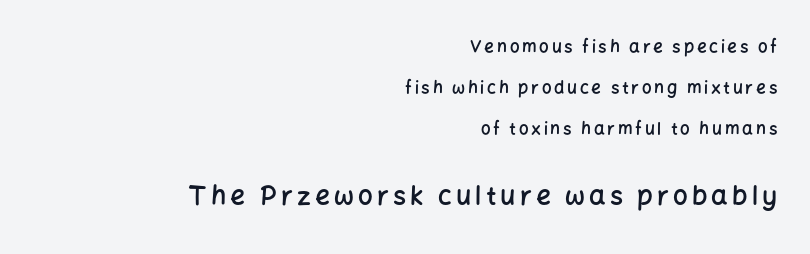
Q: Is the text bold? A: Semi-bold.
Q: Is the text italic (slanted)? A: No, it is upright.
Q: Is the text underlined? A: No.
Q: How is the paragraph aligned? A: Right-aligned.
Q: Is the spacing between lines tight, normal or loose? A: Loose.
Q: Which block of text is set in a larger size, the first (top) or the second (bottom)? A: The second (bottom) one.
